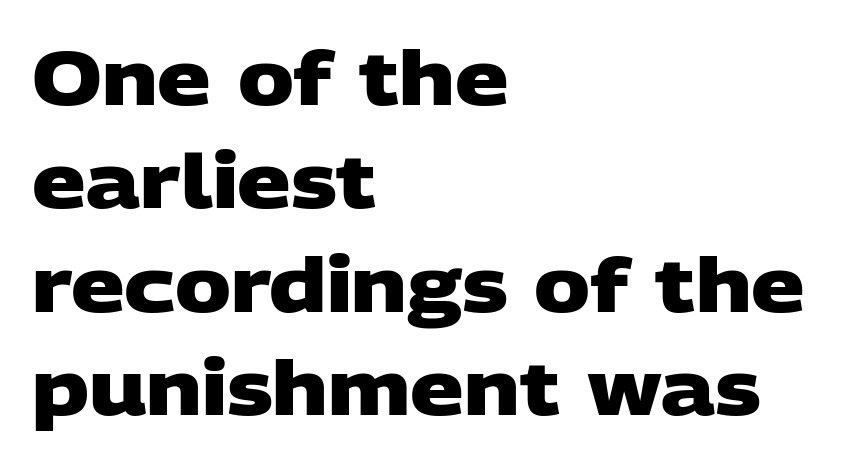
{"serif": "no", "bold": "yes", "weight": "heavy", "width": "wide", "stroke_contrast": "low", "x_height": "large", "monospaced": "no", "underline": "no", "align": "left", "line_spacing": "normal", "line_spacing_ratio": 1.38, "letter_spacing": "normal", "letter_spacing_em": 0.0, "glyph_px": 75}
